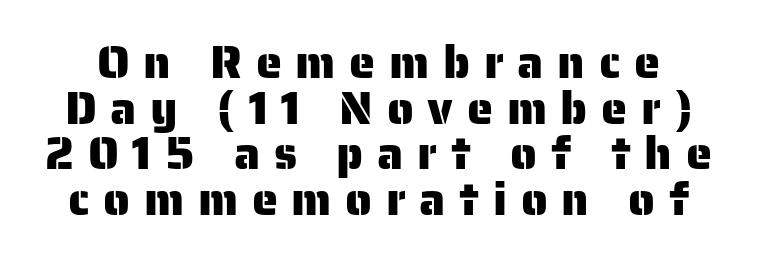
Q: Is the text italic (slanted)? A: No, it is upright.
Q: Is the typeface a serif or a sans-serif typeface? A: Sans-serif.
Q: Is the text underlined? A: No.
Q: Is the spacing between letters normal or unusually wide? A: Unusually wide.
Q: Is the spacing between lines tight, normal or loose? A: Tight.
Q: Width (condensed, normal, or wide)? A: Normal.
Q: Stroke contrast? A: Low.
Q: x-height? A: Medium.
Q: Monospaced? A: No.
